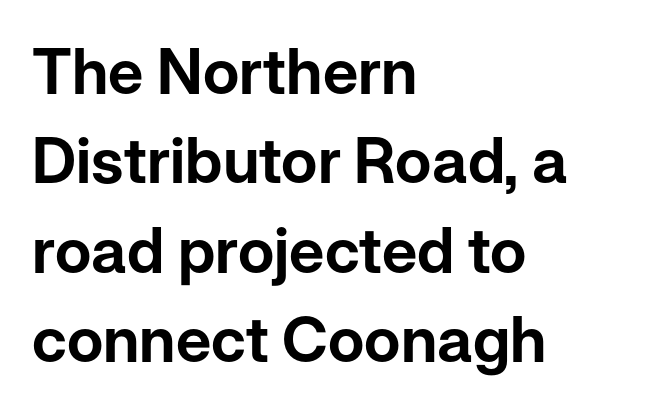
The image shows 63 px sans-serif type, upright; set left-aligned, normal line spacing (1.42x), normal letter spacing, not underlined; low stroke contrast and a medium x-height.
